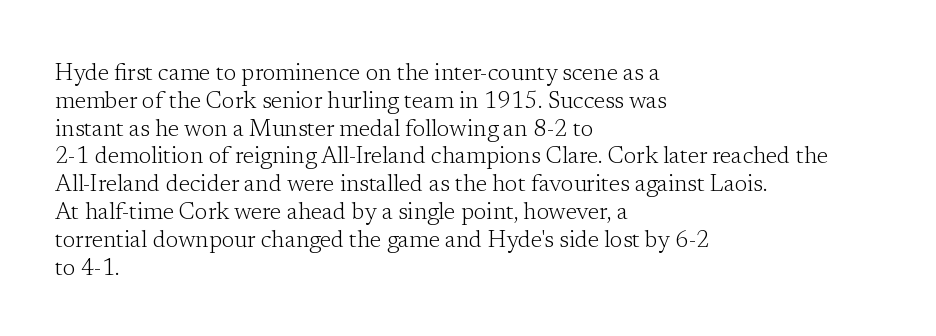
Q: Is the text bold? A: No.
Q: Is the text italic (slanted)? A: No, it is upright.
Q: Is the text underlined? A: No.
Q: How is the paragraph aligned? A: Left-aligned.
Q: Is the spacing between letters normal or unusually wide? A: Normal.
